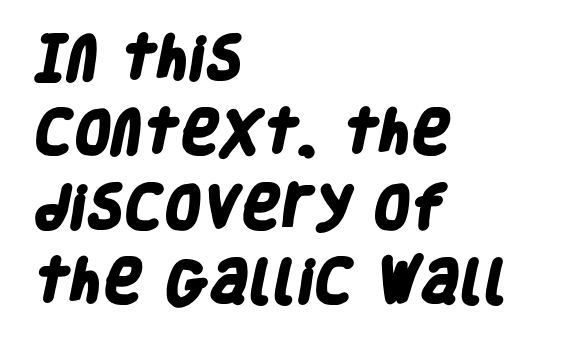
The image shows 48 px heavy, condensed sans-serif type; set left-aligned, normal line spacing (1.55x), normal letter spacing, not underlined; low stroke contrast and a large x-height.
